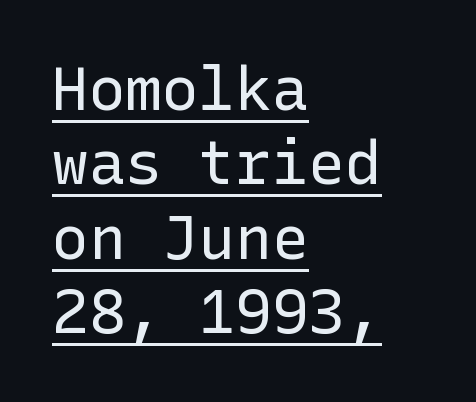
{"serif": "no", "italic": "no", "bold": "no", "weight": "regular", "width": "normal", "stroke_contrast": "low", "x_height": "medium", "underline": "yes", "align": "left", "line_spacing_ratio": 1.22, "letter_spacing": "normal", "letter_spacing_em": 0.0, "glyph_px": 61}
